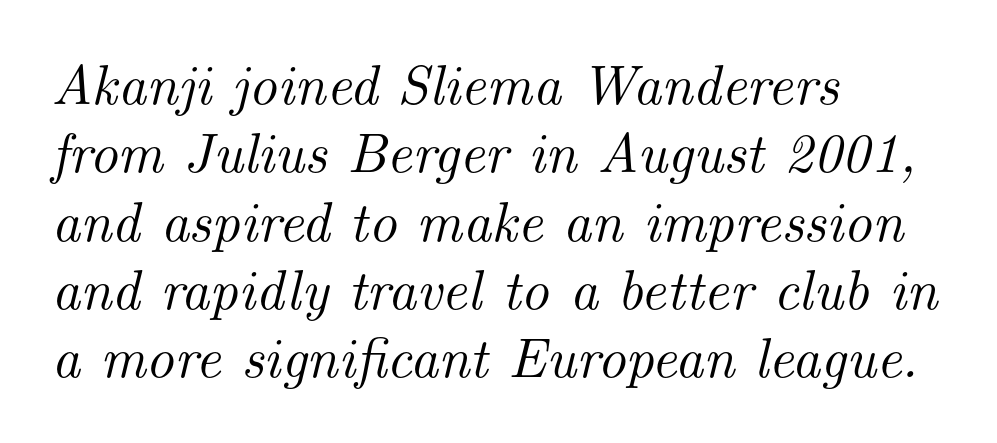
The face used here is rendered with its standard letterfit. This sample has the flowing, uneven cadence of proportional lettering. An italicized treatment has been applied to the whole sample. Notice how the passage keeps a crisp vertical edge on the left only.
